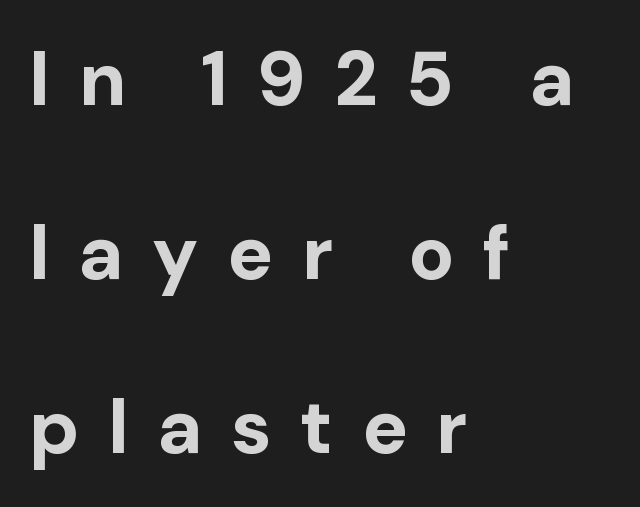
The image shows 76 px bold sans-serif type, upright; set left-aligned, loose line spacing (2.29x), unusually wide letter spacing (+0.38 em), not underlined; low stroke contrast and a medium x-height.
